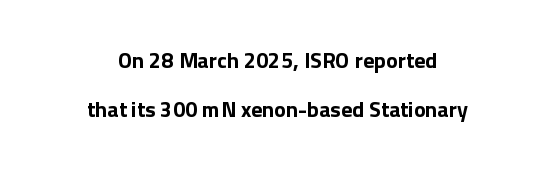
Q: Is the text bold? A: Yes.
Q: Is the text italic (slanted)? A: No, it is upright.
Q: Is the text underlined? A: No.
Q: How is the paragraph aligned? A: Centered.
Q: Is the spacing between letters normal or unusually wide? A: Normal.
Q: Is the spacing between lines tight, normal or loose? A: Loose.
